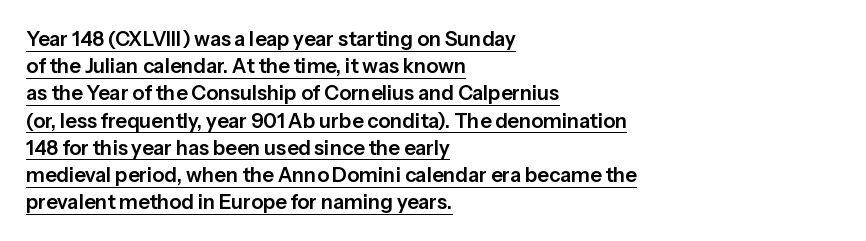
Q: Is the text italic (slanted)? A: No, it is upright.
Q: Is the text underlined? A: Yes.
Q: How is the paragraph aligned? A: Left-aligned.
Q: Is the spacing between letters normal or unusually wide? A: Normal.
Q: Is the spacing between lines tight, normal or loose? A: Normal.
